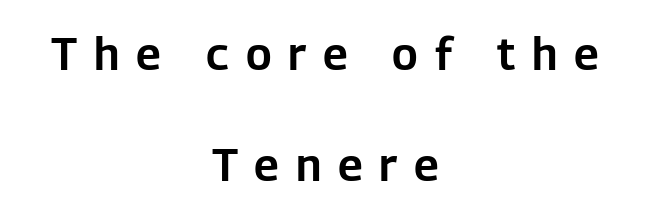
Designer's note — italics off, roman on. Font category for this specimen: sans-serif. Clear beneath every line of the passage. This sample uses expanded letter spacing, leaving extra air between glyphs. Do the characters align in a grid? No, the font is proportional. The rendering uses a large line-height, opening up the rows.
